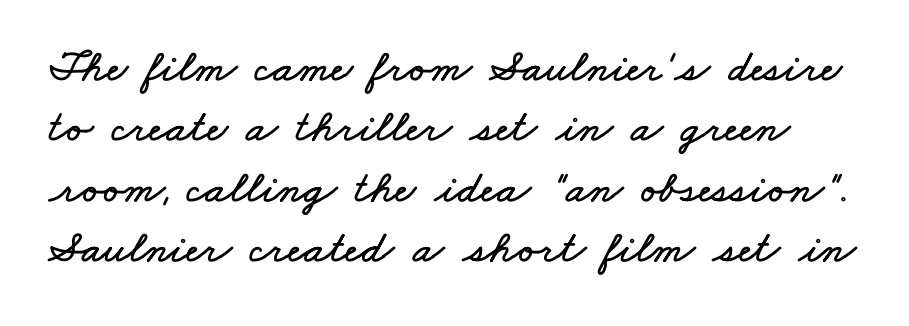
{"width": "wide", "stroke_contrast": "low", "x_height": "small", "monospaced": "no", "underline": "no", "line_spacing": "normal", "line_spacing_ratio": 1.31, "letter_spacing": "normal", "letter_spacing_em": 0.0, "glyph_px": 46}
